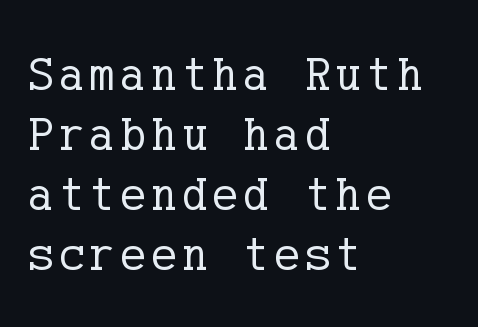
Letterform terminals end in serifs throughout the passage. The type sits square on the baseline with zero lean. Heft: none added — not bold. Letters rest on an invisible, unmarked baseline.
